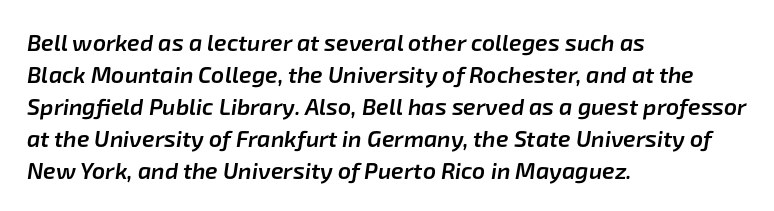
{"italic": "yes", "lean": "right", "slant_degrees": 8, "bold": "semi", "underline": "no", "align": "left", "line_spacing": "normal", "line_spacing_ratio": 1.39, "letter_spacing": "normal", "letter_spacing_em": 0.0, "glyph_px": 23}
